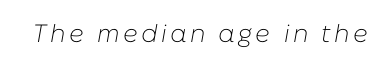
Q: Is the text bold? A: No.
Q: Is the text italic (slanted)? A: Yes, it leans right by about 10 degrees.
Q: Is the text underlined? A: No.
